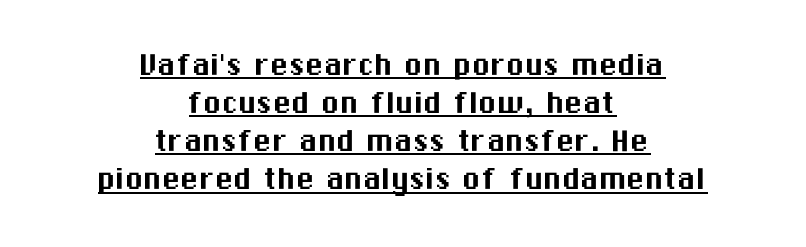
Q: Is the text italic (slanted)? A: No, it is upright.
Q: Is the typeface a serif or a sans-serif typeface? A: Sans-serif.
Q: Is the text underlined? A: Yes.
Q: How is the paragraph aligned? A: Centered.
Q: Is the spacing between letters normal or unusually wide? A: Normal.
Q: Is the spacing between lines tight, normal or loose? A: Tight.
Q: Width (condensed, normal, or wide)? A: Normal.
Q: Stroke contrast? A: Medium.
Q: x-height? A: Medium.
Q: Monospaced? A: No.
